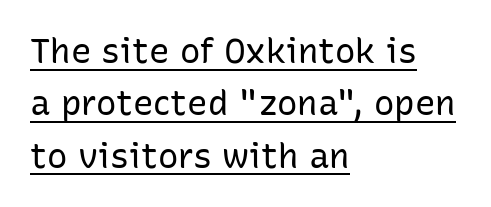
Q: Is the text bold? A: No.
Q: Is the text italic (slanted)? A: No, it is upright.
Q: Is the typeface a serif or a sans-serif typeface? A: Sans-serif.
Q: Is the text underlined? A: Yes.
Q: How is the paragraph aligned? A: Left-aligned.
Q: Is the spacing between letters normal or unusually wide? A: Normal.
Q: Is the spacing between lines tight, normal or loose? A: Normal.
Q: Width (condensed, normal, or wide)? A: Normal.
Q: Stroke contrast? A: Low.
Q: x-height? A: Medium.
Q: Monospaced? A: No.
